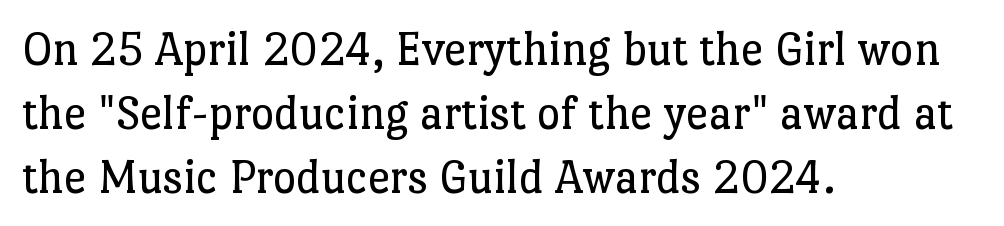
This sample is left-justified, so line endings fall wherever the words run out. These lines keep a tight, regular rhythm from letter to letter. Students, observe: this is what conventionally led text looks like. No heavy texture on the line: the type isn't bold. Do the characters align in a grid? No, the font is proportional.
